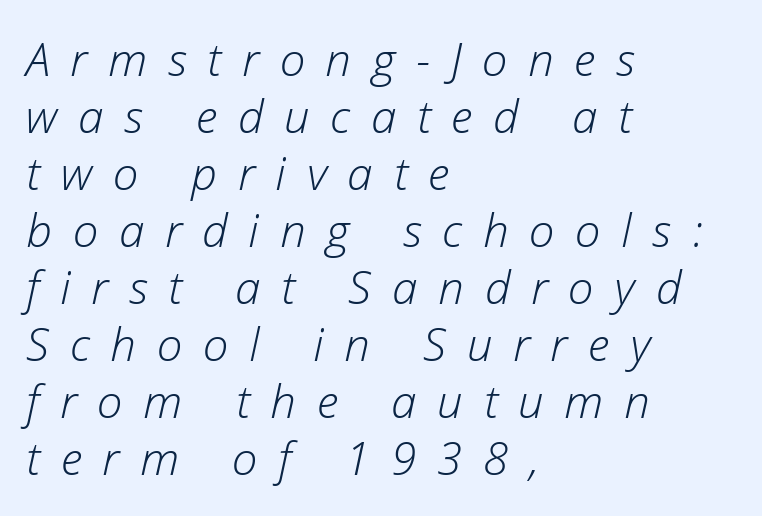
Q: Is the text bold? A: No.
Q: Is the text italic (slanted)? A: Yes, it leans right by about 12 degrees.
Q: Is the text underlined? A: No.
Q: How is the paragraph aligned? A: Left-aligned.
Q: Is the spacing between letters normal or unusually wide? A: Unusually wide.
Q: Width (condensed, normal, or wide)? A: Normal.
Q: Stroke contrast? A: Low.
Q: x-height? A: Medium.
Q: Monospaced? A: No.
